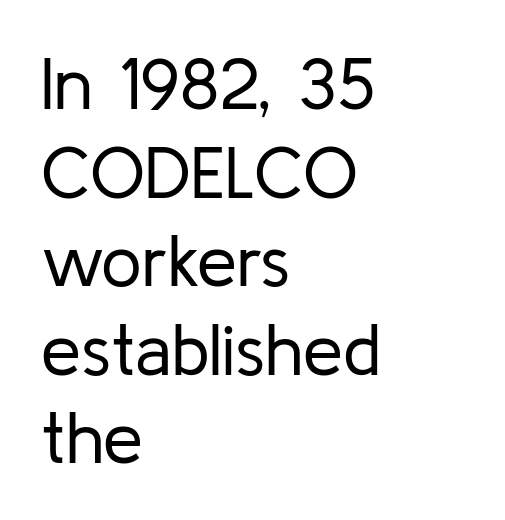
{"serif": "no", "italic": "no", "bold": "no", "weight": "regular", "width": "normal", "stroke_contrast": "low", "x_height": "medium", "monospaced": "no", "underline": "no", "align": "left", "line_spacing_ratio": 1.23, "letter_spacing": "normal", "letter_spacing_em": 0.0, "glyph_px": 72}
